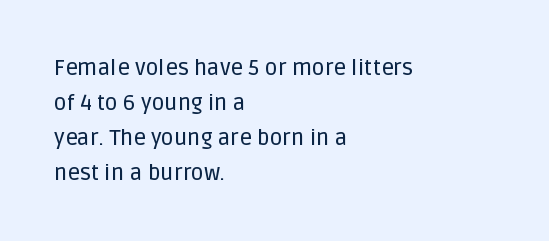
Q: Is the text italic (slanted)? A: No, it is upright.
Q: Is the text underlined? A: No.
Q: How is the paragraph aligned? A: Left-aligned.
Q: Is the spacing between letters normal or unusually wide? A: Normal.
Q: Is the spacing between lines tight, normal or loose? A: Normal.
